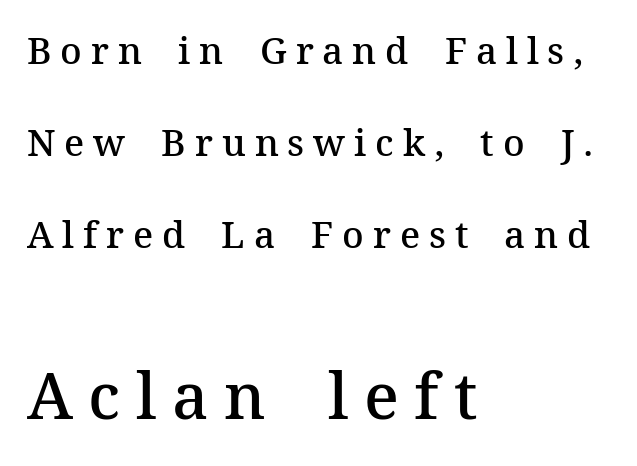
The image shows 64 px semibold serif type, upright; set left-aligned, loose line spacing (2.49x), unusually wide letter spacing (+0.24 em), not underlined; the second (bottom) block is 1.73x larger; medium stroke contrast and a medium x-height.
